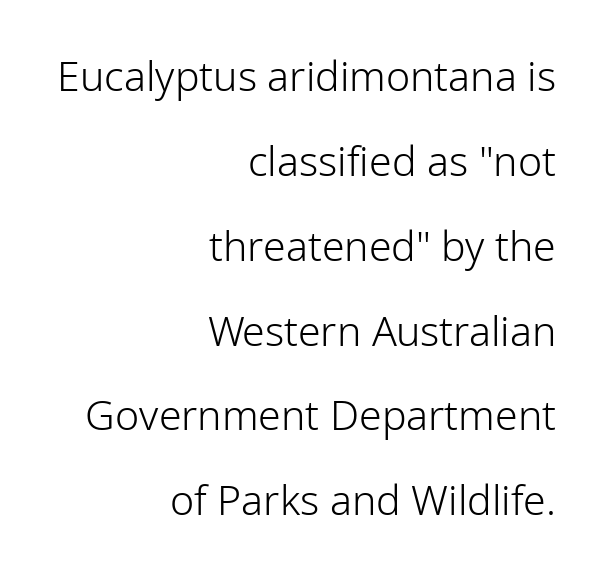
The image shows 41 px light sans-serif type, upright; set right-aligned, loose line spacing (2.07x), normal letter spacing, not underlined; low stroke contrast and a medium x-height.
